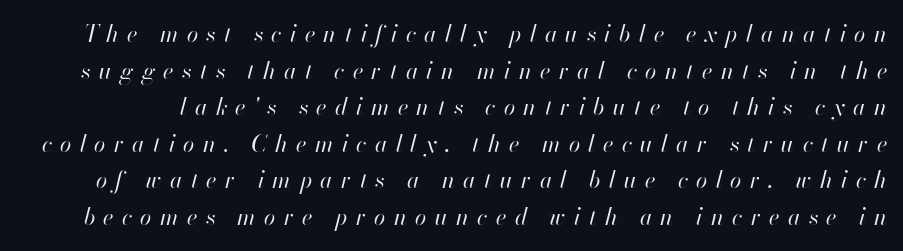
The image shows 23 px text type, italic (leaning right); set normal line spacing (1.59x), unusually wide letter spacing (+0.36 em), not underlined.
